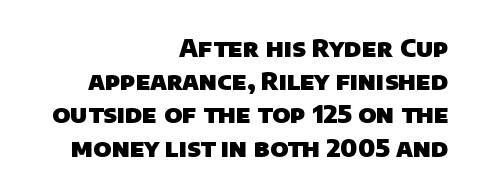
The image shows 25 px bold type; set right-aligned, normal line spacing (1.33x), normal letter spacing, not underlined.
